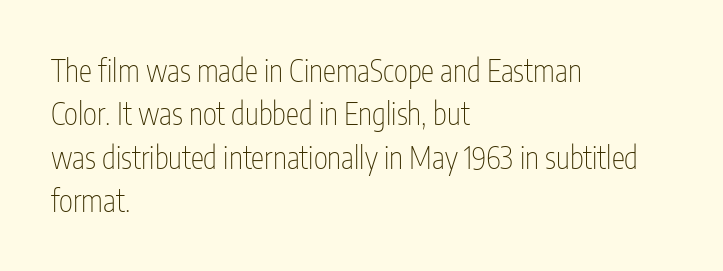
{"serif": "no", "italic": "no", "bold": "no", "weight": "thin", "width": "condensed", "stroke_contrast": "low", "x_height": "medium", "monospaced": "no", "underline": "no", "align": "left", "line_spacing": "normal", "line_spacing_ratio": 1.45, "letter_spacing": "normal", "letter_spacing_em": 0.0, "glyph_px": 30}
